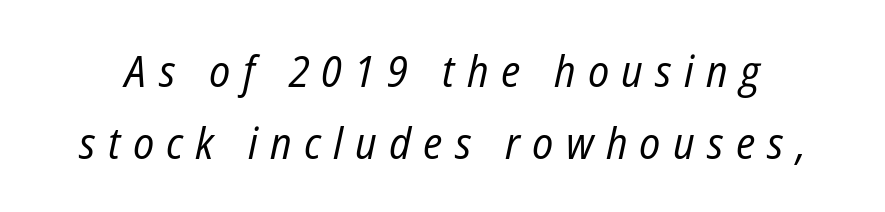
{"italic": "yes", "lean": "right", "slant_degrees": 12, "bold": "no", "weight": "regular", "width": "condensed", "stroke_contrast": "low", "x_height": "medium", "monospaced": "no", "underline": "no", "line_spacing": "normal", "line_spacing_ratio": 1.64, "letter_spacing": "wide", "letter_spacing_em": 0.28, "glyph_px": 44}
